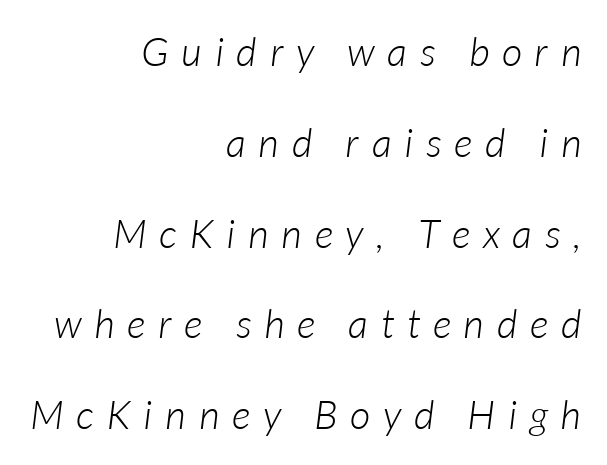
Q: Is the text bold? A: No.
Q: Is the text italic (slanted)? A: Yes, it leans right by about 7 degrees.
Q: Is the text underlined? A: No.
Q: How is the paragraph aligned? A: Right-aligned.
Q: Is the spacing between letters normal or unusually wide? A: Unusually wide.
Q: Is the spacing between lines tight, normal or loose? A: Loose.
Q: Width (condensed, normal, or wide)? A: Normal.
Q: Stroke contrast? A: Low.
Q: x-height? A: Medium.
Q: Monospaced? A: No.
